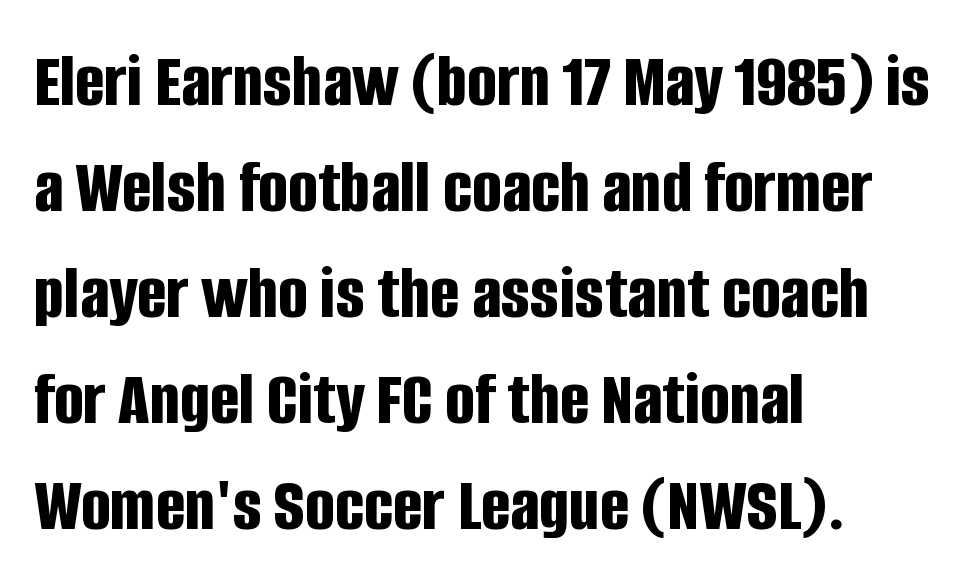
Q: Is the text bold? A: Yes.
Q: Is the text italic (slanted)? A: No, it is upright.
Q: Is the typeface a serif or a sans-serif typeface? A: Sans-serif.
Q: Is the text underlined? A: No.
Q: How is the paragraph aligned? A: Left-aligned.
Q: Is the spacing between letters normal or unusually wide? A: Normal.
Q: Is the spacing between lines tight, normal or loose? A: Normal.
Q: Width (condensed, normal, or wide)? A: Condensed.
Q: Stroke contrast? A: Low.
Q: x-height? A: Large.
Q: Monospaced? A: No.
